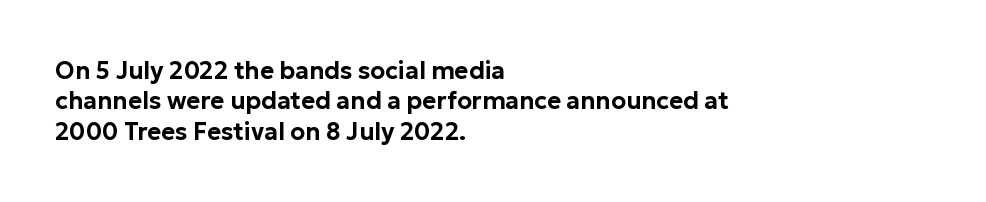
{"italic": "no", "underline": "no", "align": "left", "line_spacing": "normal", "line_spacing_ratio": 1.27, "letter_spacing": "normal", "letter_spacing_em": 0.0, "glyph_px": 24}
